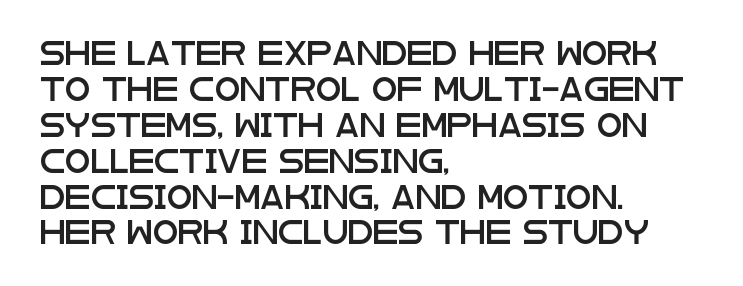
Q: Is the text italic (slanted)? A: No, it is upright.
Q: Is the text underlined? A: No.
Q: How is the paragraph aligned? A: Left-aligned.
Q: Is the spacing between letters normal or unusually wide? A: Normal.
Q: Is the spacing between lines tight, normal or loose? A: Normal.
